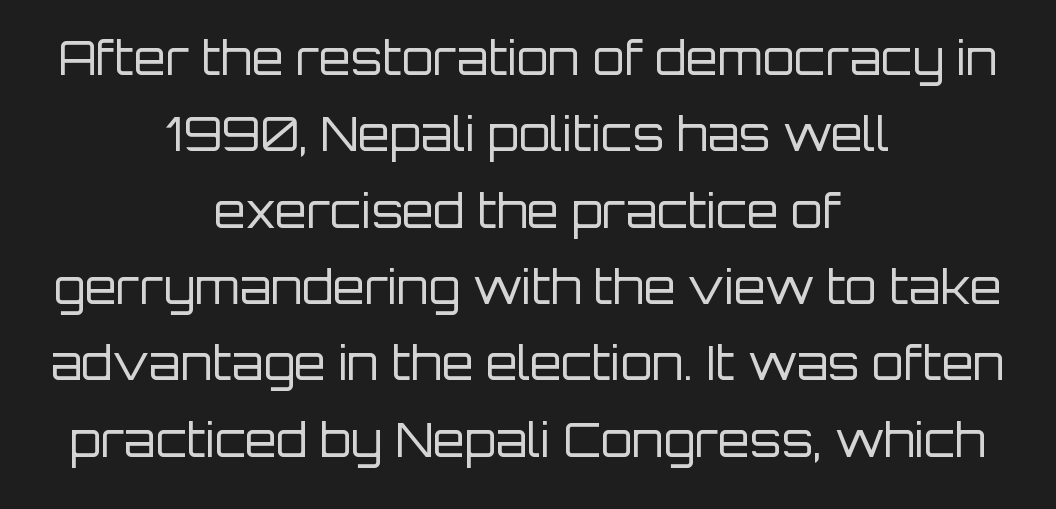
The image shows 46 px regular-weight sans-serif type, upright; set centered, normal line spacing (1.66x), normal letter spacing, not underlined; low stroke contrast and a large x-height.
